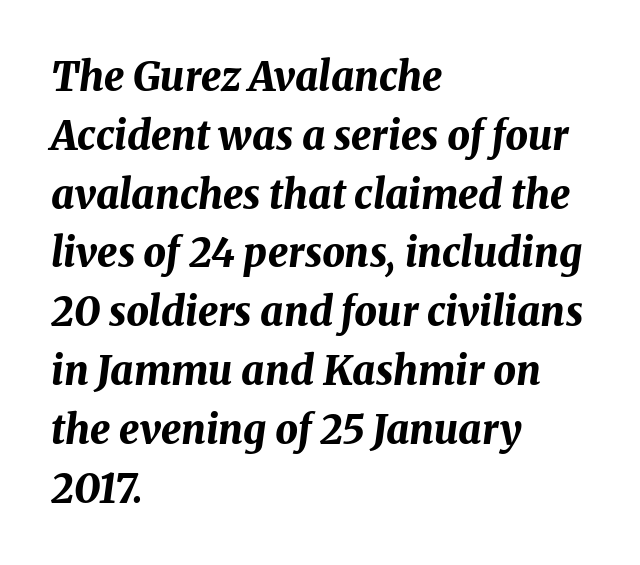
Q: Is the text bold? A: Yes.
Q: Is the text italic (slanted)? A: Yes, it leans right by about 8 degrees.
Q: Is the text underlined? A: No.
Q: How is the paragraph aligned? A: Left-aligned.
Q: Is the spacing between letters normal or unusually wide? A: Normal.
Q: Is the spacing between lines tight, normal or loose? A: Normal.
Q: Width (condensed, normal, or wide)? A: Normal.
Q: Stroke contrast? A: Medium.
Q: x-height? A: Medium.
Q: Monospaced? A: No.
